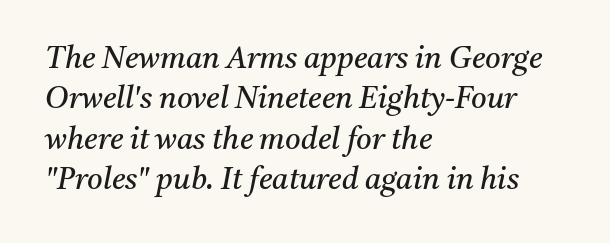
Q: Is the text bold? A: No.
Q: Is the text italic (slanted)? A: Yes, it leans right by about 11 degrees.
Q: Is the typeface a serif or a sans-serif typeface? A: Serif.
Q: Is the text underlined? A: No.
Q: How is the paragraph aligned? A: Left-aligned.
Q: Is the spacing between letters normal or unusually wide? A: Normal.
Q: Is the spacing between lines tight, normal or loose? A: Normal.
Q: Width (condensed, normal, or wide)? A: Normal.
Q: Stroke contrast? A: Medium.
Q: x-height? A: Medium.
Q: Monospaced? A: No.
